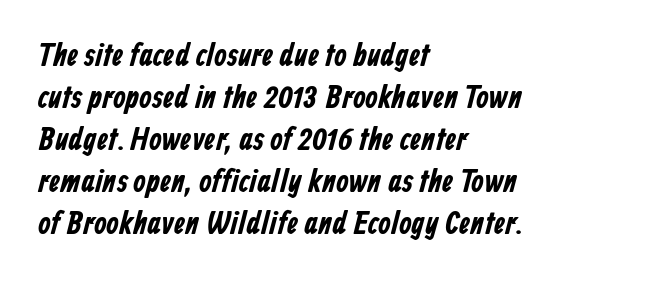
Q: Is the typeface a serif or a sans-serif typeface? A: Sans-serif.
Q: Is the text underlined? A: No.
Q: How is the paragraph aligned? A: Left-aligned.
Q: Is the spacing between letters normal or unusually wide? A: Normal.
Q: Is the spacing between lines tight, normal or loose? A: Normal.
Q: Width (condensed, normal, or wide)? A: Condensed.
Q: Stroke contrast? A: Low.
Q: x-height? A: Medium.
Q: Monospaced? A: No.
